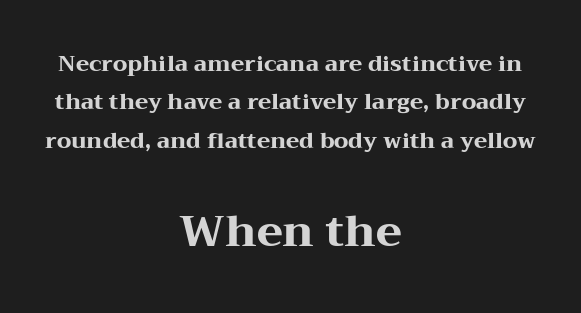
{"serif": "yes", "italic": "no", "bold": "yes", "weight": "heavy", "width": "wide", "stroke_contrast": "medium", "x_height": "medium", "monospaced": "no", "underline": "no", "align": "center", "line_spacing_ratio": 1.75, "letter_spacing": "normal", "letter_spacing_em": 0.0, "larger_block": "second", "size_ratio": 1.95, "glyph_px": 43}
